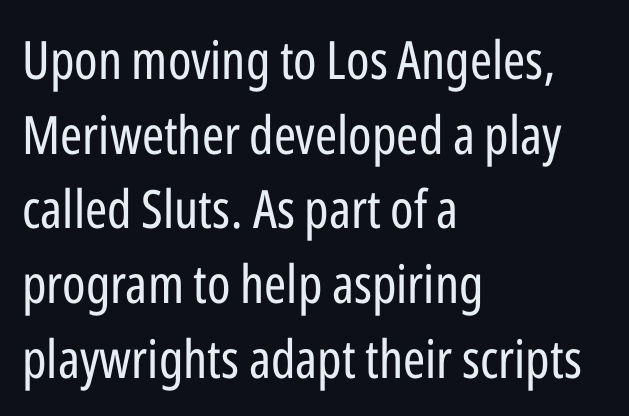
The image shows 53 px regular-weight, condensed sans-serif type, upright; set left-aligned, normal line spacing (1.41x), normal letter spacing, not underlined; low stroke contrast and a medium x-height.
